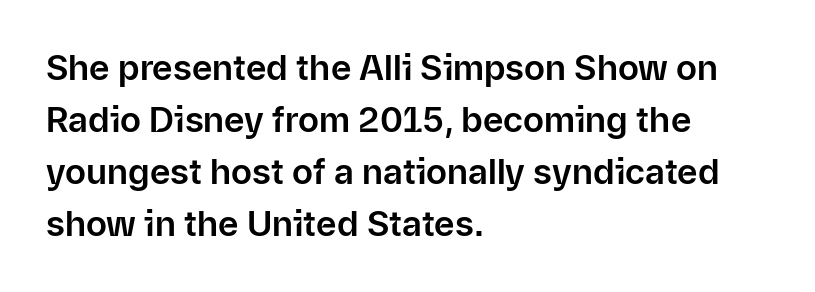
The image shows 35 px sans-serif type, upright; set left-aligned, normal line spacing (1.49x), normal letter spacing, not underlined; low stroke contrast and a medium x-height.
